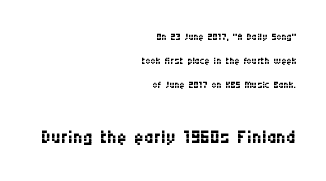
The image shows 27 px text type, upright; set right-aligned, line spacing 1.73x, normal letter spacing, not underlined; the second (bottom) block is 1.93x larger.
